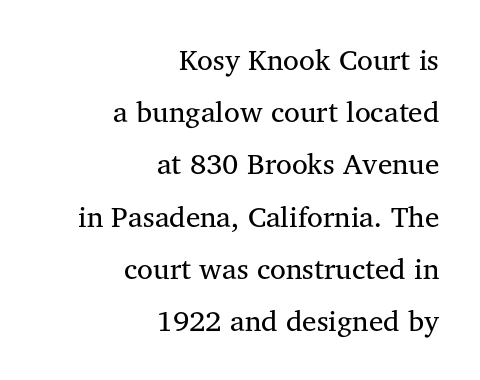
The image shows 29 px regular-weight serif type, upright; set right-aligned, line spacing 1.8x, normal letter spacing, not underlined; medium stroke contrast and a medium x-height.
